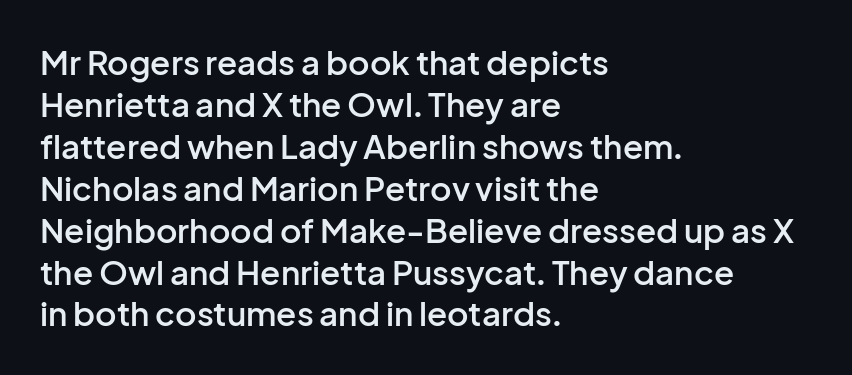
Q: Is the text bold? A: Semi-bold.
Q: Is the text italic (slanted)? A: No, it is upright.
Q: Is the typeface a serif or a sans-serif typeface? A: Sans-serif.
Q: Is the text underlined? A: No.
Q: How is the paragraph aligned? A: Left-aligned.
Q: Is the spacing between letters normal or unusually wide? A: Normal.
Q: Is the spacing between lines tight, normal or loose? A: Normal.
Q: Width (condensed, normal, or wide)? A: Normal.
Q: Stroke contrast? A: Low.
Q: x-height? A: Medium.
Q: Monospaced? A: No.
